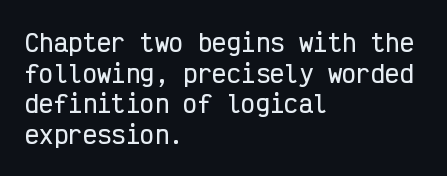
{"italic": "no", "underline": "no", "align": "left", "line_spacing": "normal", "line_spacing_ratio": 1.28, "letter_spacing": "normal", "letter_spacing_em": 0.0, "glyph_px": 24}
